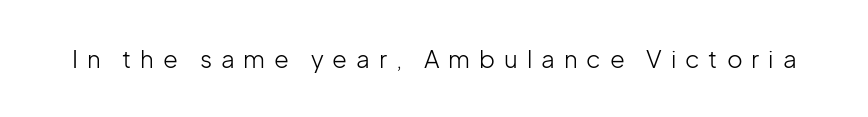
Q: Is the text bold? A: No.
Q: Is the text italic (slanted)? A: No, it is upright.
Q: Is the text underlined? A: No.
Q: Is the spacing between letters normal or unusually wide? A: Unusually wide.
